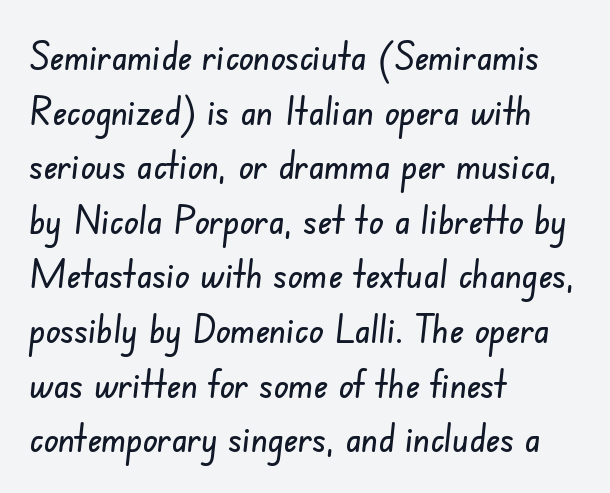
Q: Is the typeface a serif or a sans-serif typeface? A: Sans-serif.
Q: Is the text underlined? A: No.
Q: How is the paragraph aligned? A: Left-aligned.
Q: Is the spacing between letters normal or unusually wide? A: Normal.
Q: Is the spacing between lines tight, normal or loose? A: Normal.
Q: Width (condensed, normal, or wide)? A: Condensed.
Q: Stroke contrast? A: Low.
Q: x-height? A: Small.
Q: Monospaced? A: No.
